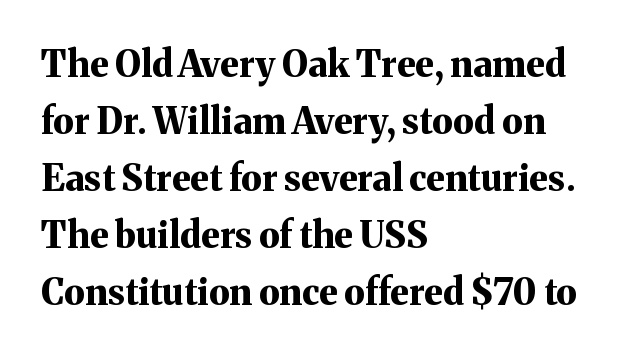
The image shows 36 px bold serif type, upright; set left-aligned, normal line spacing (1.58x), normal letter spacing, not underlined; medium stroke contrast and a medium x-height.
